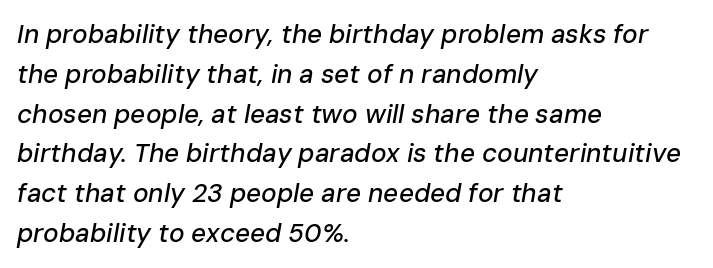
{"italic": "yes", "lean": "right", "slant_degrees": 10, "underline": "no", "align": "left", "line_spacing": "normal", "line_spacing_ratio": 1.53, "letter_spacing": "normal", "letter_spacing_em": 0.0, "glyph_px": 26}
